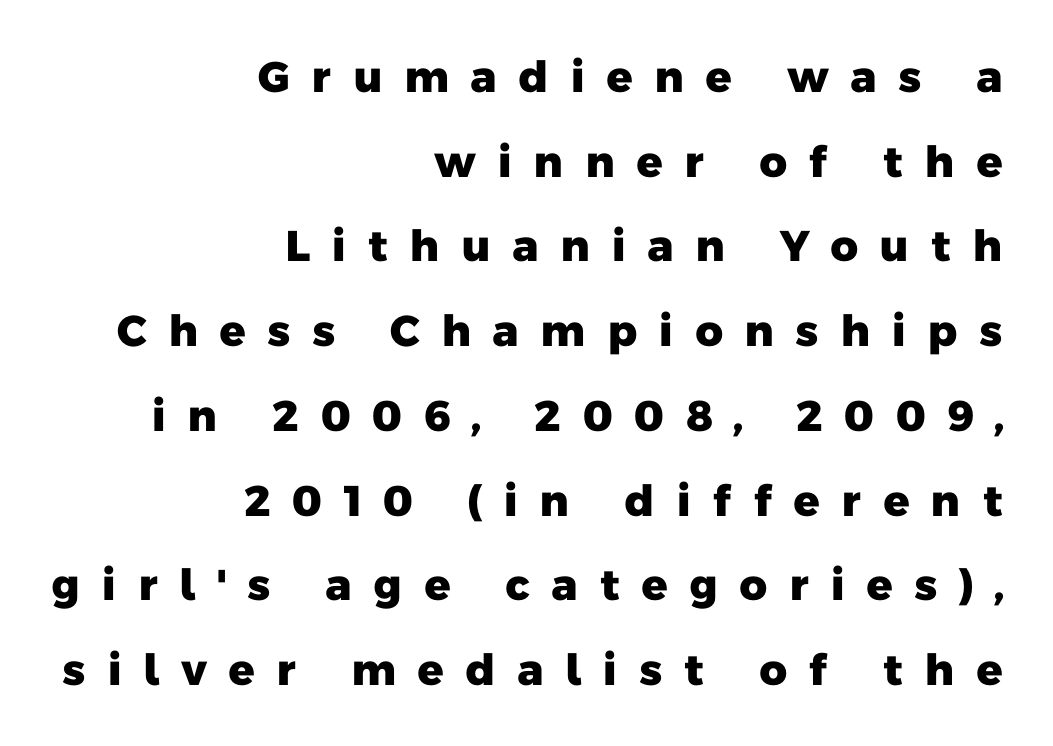
The image shows 43 px heavy sans-serif type; set right-aligned, loose line spacing (1.97x), unusually wide letter spacing (+0.48 em), not underlined; low stroke contrast and a medium x-height.
